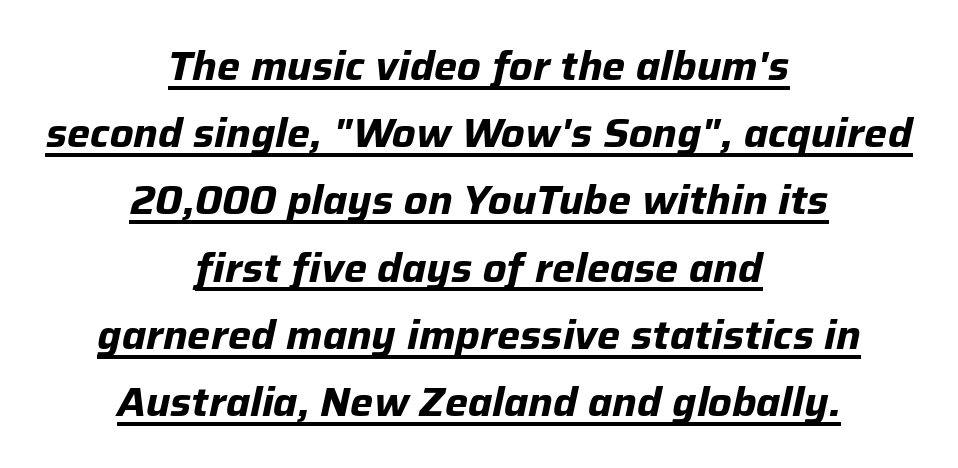
Quick note: italic. Weight check: bold — yes, fully. The type is set solid horizontally, with unmodified tracking. Every word sits above its own underline.
